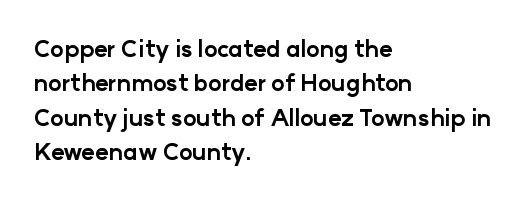
The space directly below the letters is spotless. Interline gaps are of average width in this sample. Ascenders rise straight up at ninety degrees. The rendering anchors every line to the left-hand side. The horizontal fit of the characters is conventional and even. The sample has been set heavy, in full bold.
